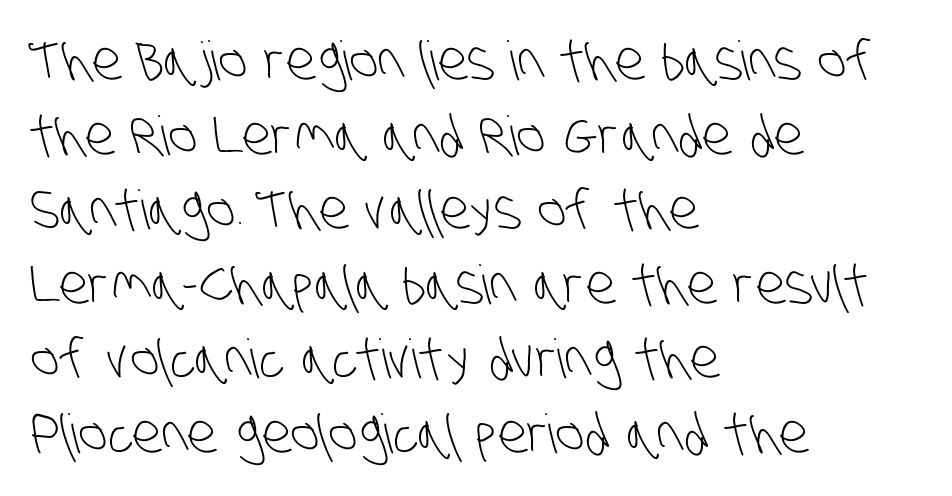
Q: Is the text bold? A: No.
Q: Is the typeface a serif or a sans-serif typeface? A: Sans-serif.
Q: Is the text underlined? A: No.
Q: How is the paragraph aligned? A: Left-aligned.
Q: Is the spacing between letters normal or unusually wide? A: Normal.
Q: Is the spacing between lines tight, normal or loose? A: Normal.
Q: Width (condensed, normal, or wide)? A: Condensed.
Q: Stroke contrast? A: Low.
Q: x-height? A: Large.
Q: Monospaced? A: No.
